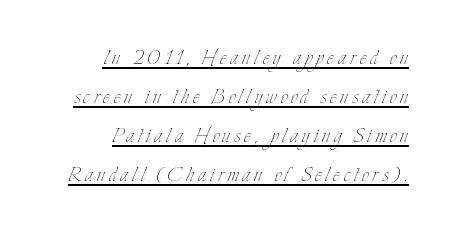
Q: Is the text bold? A: No.
Q: Is the text italic (slanted)? A: Yes.
Q: Is the text underlined? A: Yes.
Q: How is the paragraph aligned? A: Right-aligned.
Q: Is the spacing between lines tight, normal or loose? A: Normal.
